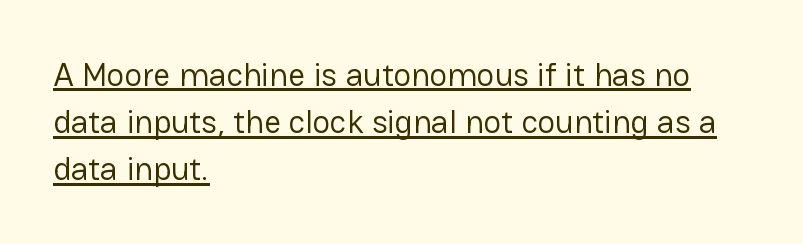
{"serif": "no", "italic": "no", "bold": "no", "weight": "regular", "width": "normal", "stroke_contrast": "low", "x_height": "medium", "monospaced": "no", "underline": "yes", "align": "left", "line_spacing": "normal", "line_spacing_ratio": 1.43, "letter_spacing": "normal", "letter_spacing_em": 0.0, "glyph_px": 33}
